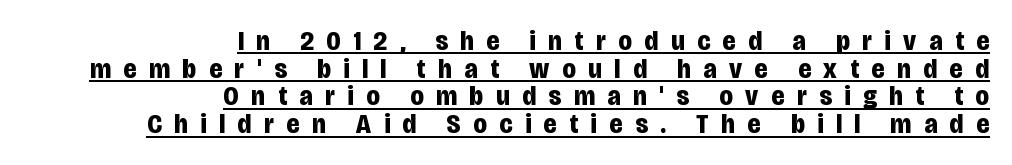
This sample has the flowing, uneven cadence of proportional lettering. This rendering widens character spacing well past its baseline value. The rendering anchors every line to the right-hand side. Grotesque or geometric, the face here clearly has no serifs. Do the letters lean? They stand straight.
